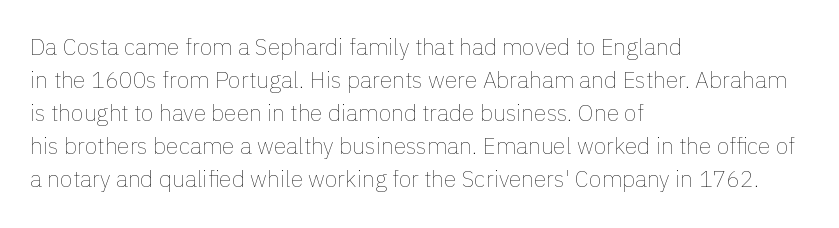
{"italic": "no", "bold": "no", "underline": "no", "align": "left", "line_spacing": "normal", "line_spacing_ratio": 1.44, "letter_spacing": "normal", "letter_spacing_em": 0.0, "glyph_px": 23}
